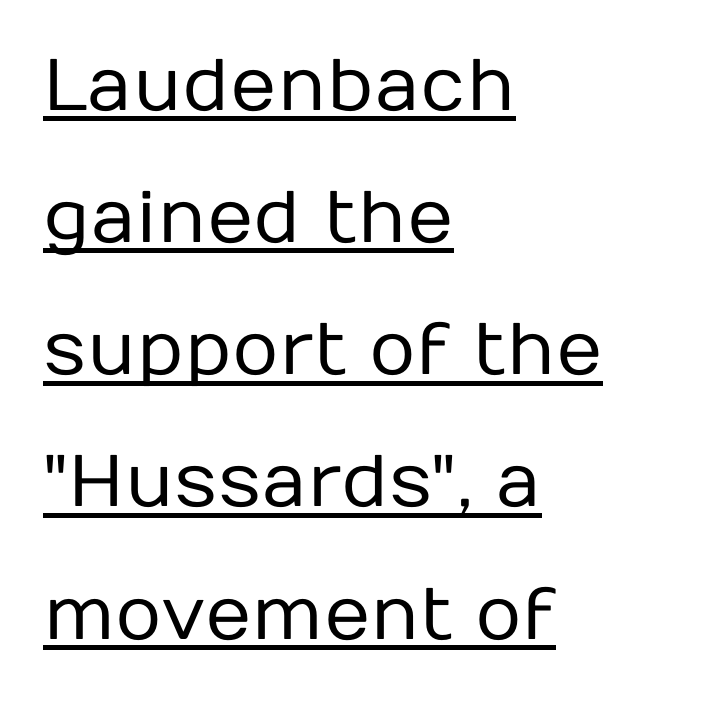
The image shows 73 px regular-weight sans-serif type, upright; set left-aligned, line spacing 1.81x, normal letter spacing, underlined; low stroke contrast and a medium x-height.
